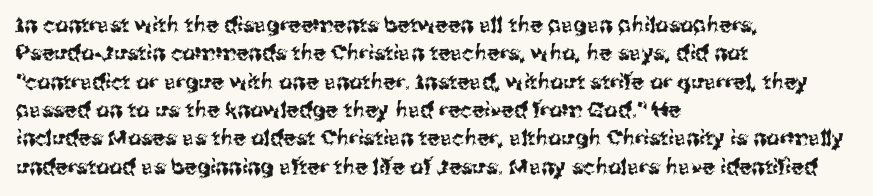
Q: Is the text italic (slanted)? A: No, it is upright.
Q: Is the text underlined? A: No.
Q: How is the paragraph aligned? A: Left-aligned.
Q: Is the spacing between letters normal or unusually wide? A: Normal.
Q: Is the spacing between lines tight, normal or loose? A: Normal.
